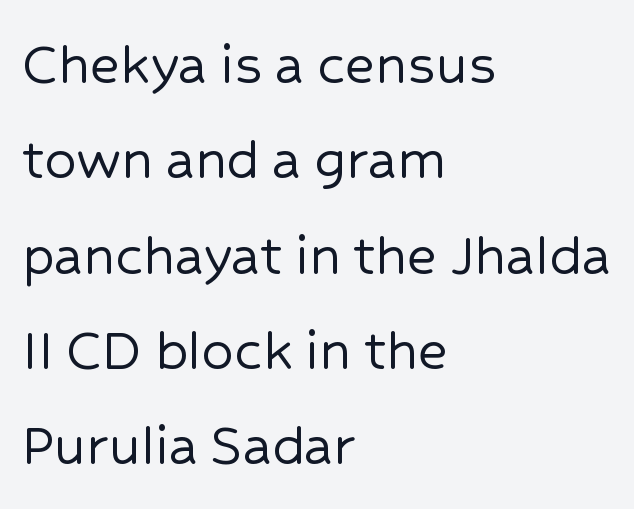
{"serif": "no", "italic": "no", "width": "normal", "stroke_contrast": "low", "x_height": "medium", "monospaced": "no", "underline": "no", "align": "left", "line_spacing": "normal", "line_spacing_ratio": 1.49, "letter_spacing": "normal", "letter_spacing_em": 0.0, "glyph_px": 64}
